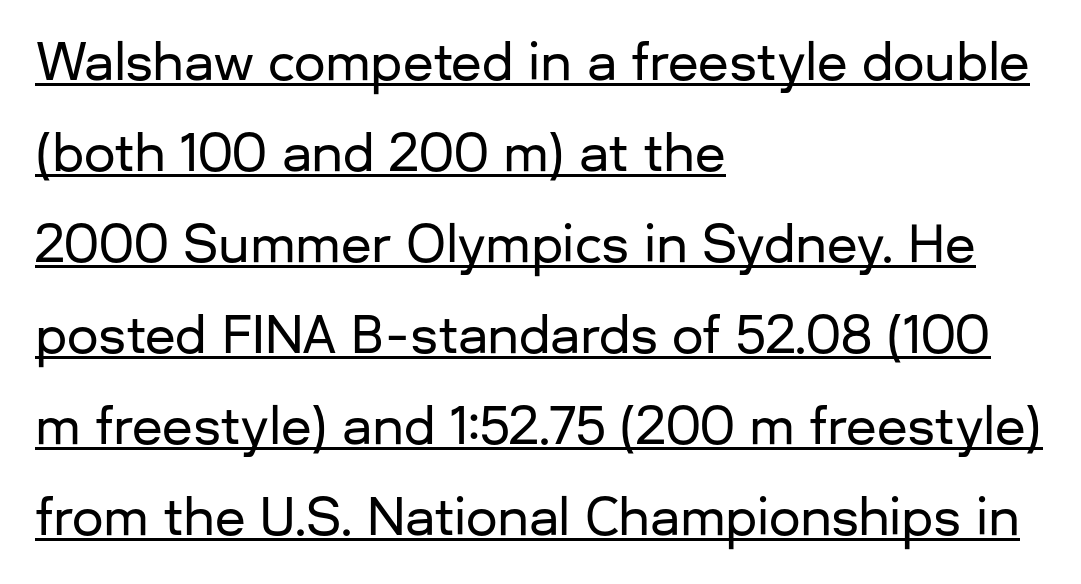
The image shows 50 px sans-serif type, upright; set left-aligned, line spacing 1.82x, normal letter spacing, underlined; low stroke contrast and a medium x-height.
